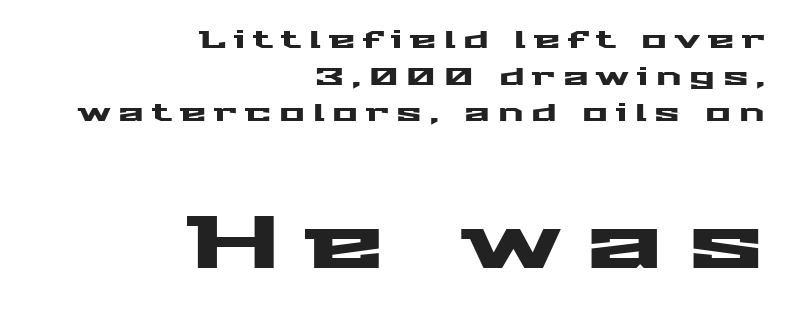
The image shows 73 px wide sans-serif type, upright; set right-aligned, normal line spacing (1.53x), unusually wide letter spacing (+0.33 em), not underlined; the second (bottom) block is 3.04x larger; medium stroke contrast and a medium x-height.
